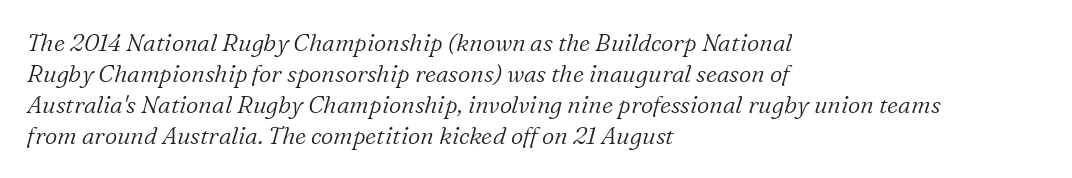
Compared with a centered layout, this one pins lines to the left instead. The horizontal fit of the characters is conventional and even. The space directly below the letters is spotless. The passage shown stacks its lines at a standard gap. Stem width sits at or under what a default text font uses. Slant detected: the letters are inclined.
